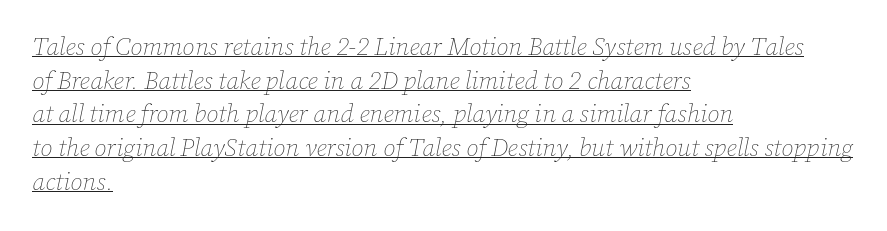
Q: Is the text bold? A: No.
Q: Is the text italic (slanted)? A: Yes, it leans right by about 12 degrees.
Q: Is the text underlined? A: Yes.
Q: How is the paragraph aligned? A: Left-aligned.
Q: Is the spacing between letters normal or unusually wide? A: Normal.
Q: Is the spacing between lines tight, normal or loose? A: Normal.
